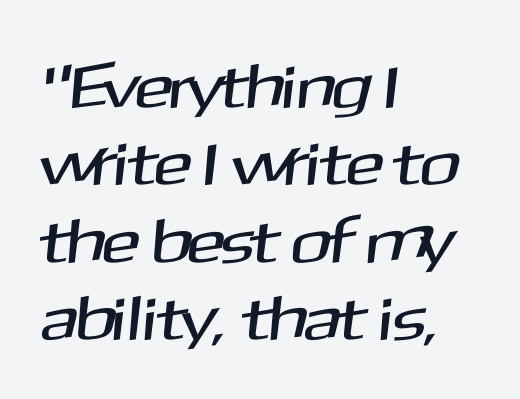
Alignment: flush left. I'd call this a sans setting — the letters go barefoot. Beneath every word, the page is bare. The letters advance in unequal steps, a hallmark of proportional type. Default kerning and tracking; the words read as compact shapes.
